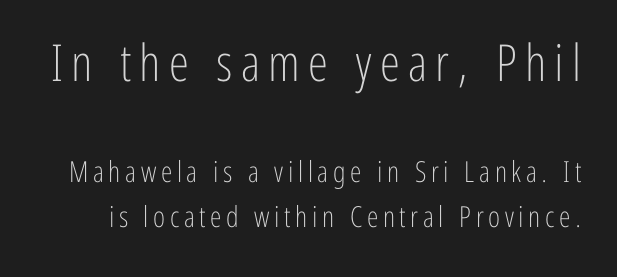
Italic? Not at all — the glyphs are vertical. You can tell from the bare stems that sans-serif type was used. These lines sit exactly where default settings would place them. Underline: absent. On a weight scale, this lands at 450 or below.
